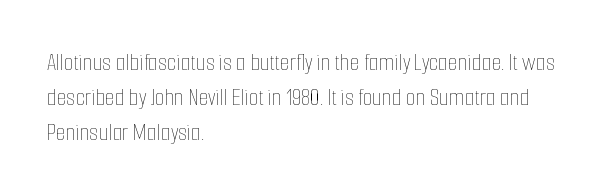
The image shows 25 px text type, upright; set left-aligned, normal line spacing (1.41x), normal letter spacing, not underlined.
